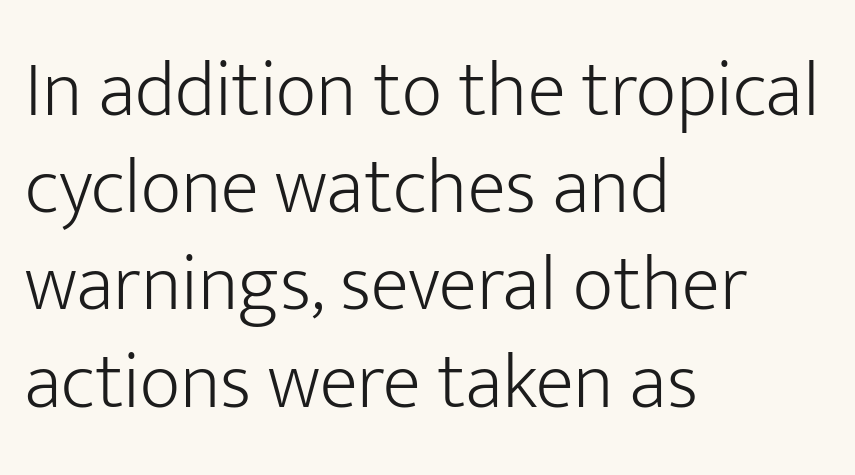
Left-aligned paragraph, ragged on the right. Nope, no serifs anywhere on these letters. The glyphs are unaccompanied by any horizontal stroke below them. Ascenders rise straight up at ninety degrees. Honestly, the letter spacing is just normal — you wouldn't notice it. The letters advance in unequal steps, a hallmark of proportional type.
